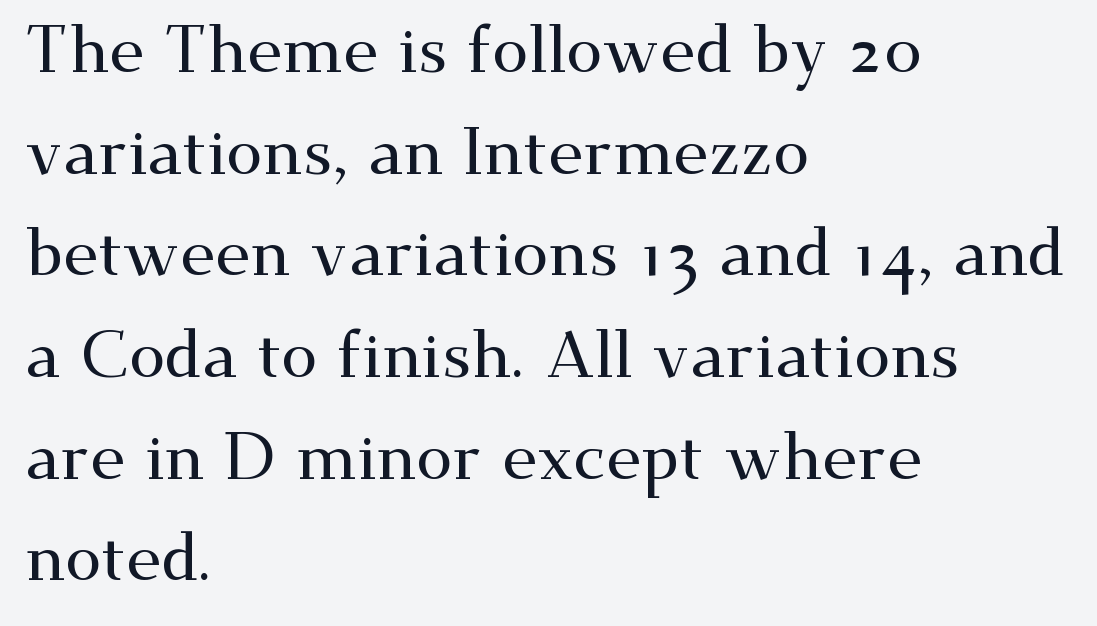
{"serif": "yes", "italic": "no", "width": "wide", "stroke_contrast": "medium", "x_height": "small", "monospaced": "no", "underline": "no", "align": "left", "line_spacing": "normal", "line_spacing_ratio": 1.54, "letter_spacing": "normal", "letter_spacing_em": 0.0, "glyph_px": 66}
